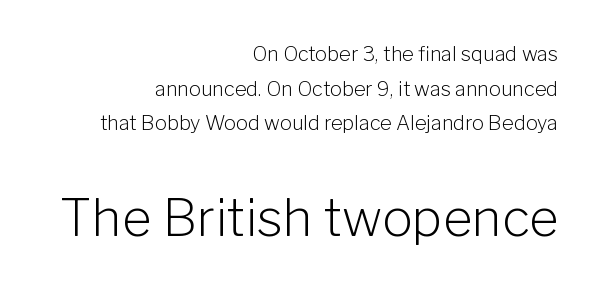
The typography opts for an upright posture over an oblique one. Look at the glyph heights: the lower group is clearly the bigger setting. Stem width sits at or under what a default text font uses. Visually the block forms a straight wall on the right and a jagged coastline on the left.
